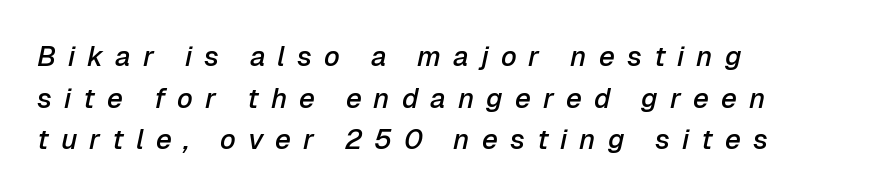
{"italic": "yes", "lean": "right", "slant_degrees": 12, "bold": "semi", "weight": "semibold", "width": "normal", "stroke_contrast": "low", "x_height": "medium", "monospaced": "no", "underline": "no", "align": "left", "line_spacing": "normal", "line_spacing_ratio": 1.49, "letter_spacing": "wide", "letter_spacing_em": 0.43, "glyph_px": 28}
